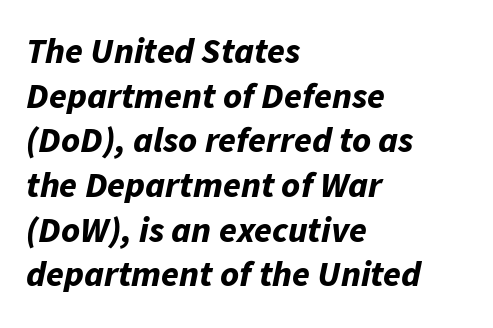
{"italic": "yes", "lean": "right", "slant_degrees": 11, "bold": "yes", "weight": "bold", "width": "normal", "stroke_contrast": "low", "x_height": "medium", "monospaced": "no", "underline": "no", "align": "left", "line_spacing_ratio": 1.24, "letter_spacing": "normal", "letter_spacing_em": 0.0, "glyph_px": 36}
